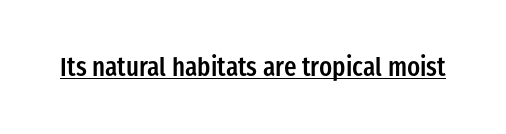
{"italic": "no", "bold": "semi", "underline": "yes", "letter_spacing": "normal", "letter_spacing_em": 0.0, "glyph_px": 26}
